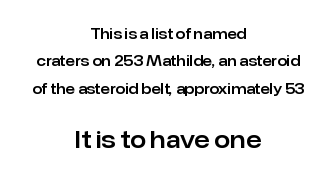
Q: Is the text italic (slanted)? A: No, it is upright.
Q: Is the text underlined? A: No.
Q: How is the paragraph aligned? A: Centered.
Q: Is the spacing between letters normal or unusually wide? A: Normal.
Q: Is the spacing between lines tight, normal or loose? A: Loose.
Q: Which block of text is set in a larger size, the first (top) or the second (bottom)? A: The second (bottom) one.
